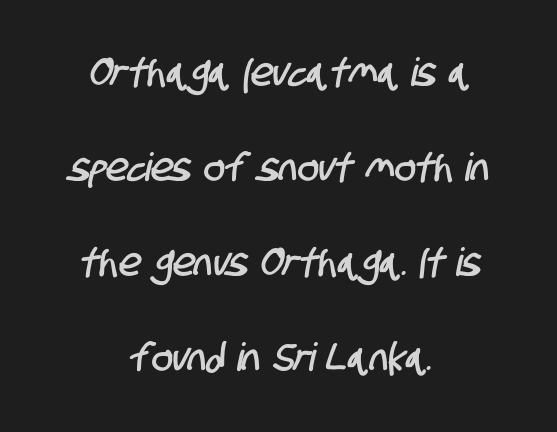
The image shows 39 px condensed sans-serif type; set centered, loose line spacing (2.44x), normal letter spacing, not underlined; low stroke contrast and a large x-height.
